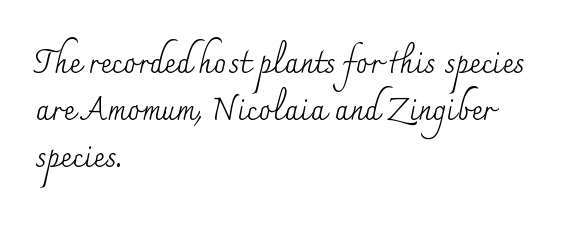
{"serif": "yes", "bold": "no", "weight": "regular", "width": "normal", "stroke_contrast": "medium", "x_height": "small", "monospaced": "no", "underline": "no", "align": "left", "line_spacing": "normal", "line_spacing_ratio": 1.52, "letter_spacing": "normal", "letter_spacing_em": 0.0, "glyph_px": 31}
